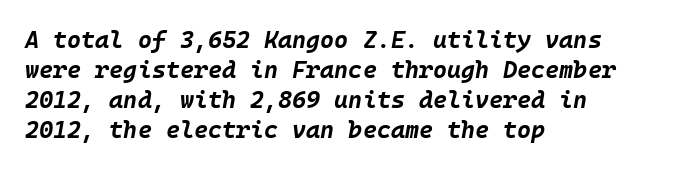
The image shows 24 px bold type, italic (leaning right); set left-aligned, normal line spacing (1.25x), normal letter spacing, not underlined.
